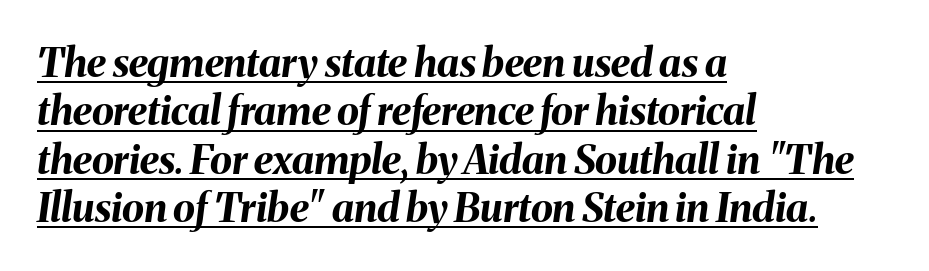
{"italic": "yes", "lean": "right", "slant_degrees": 8, "bold": "yes", "weight": "bold", "width": "normal", "stroke_contrast": "medium", "x_height": "medium", "monospaced": "no", "underline": "yes", "align": "left", "line_spacing_ratio": 1.21, "letter_spacing": "normal", "letter_spacing_em": 0.0, "glyph_px": 40}
